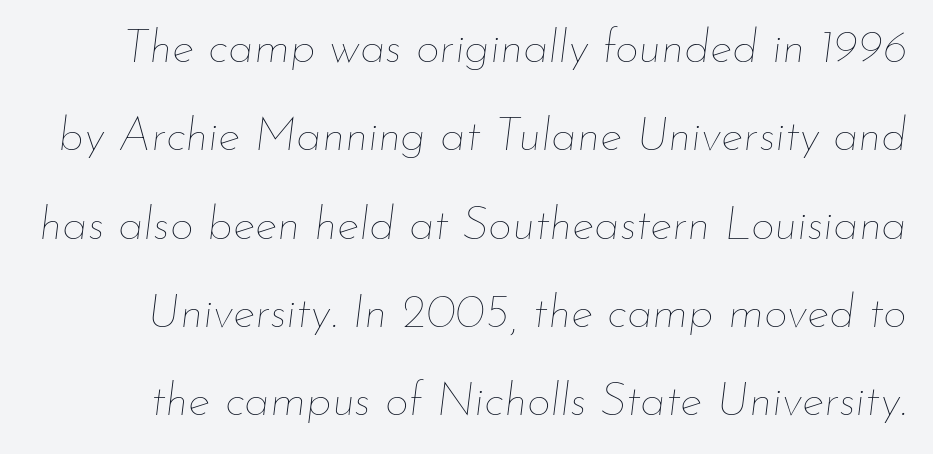
The image shows 47 px thin type, italic (leaning right); set line spacing 1.88x, normal letter spacing, not underlined; low stroke contrast and a small x-height.
